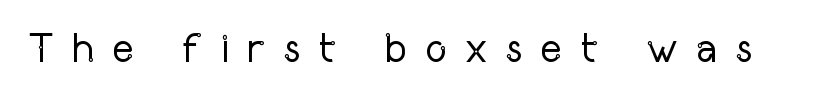
Stems here are at most as thick as an everyday book face. Words float on clear page, feet unadorned. Serifs: no, the terminals of the letterforms are clean. Here the designer chose a conventional face with non-uniform glyph widths. Upright lettering throughout. The line texture is sparse and dotted thanks to wide tracking.
